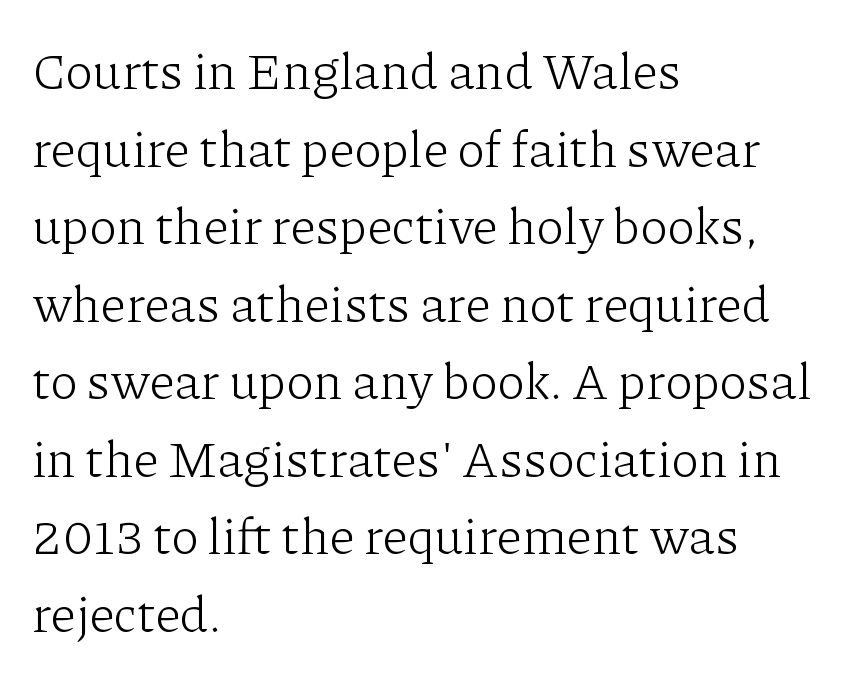
The image shows 51 px light serif type, upright; set left-aligned, normal line spacing (1.52x), normal letter spacing, not underlined; low stroke contrast and a medium x-height.
